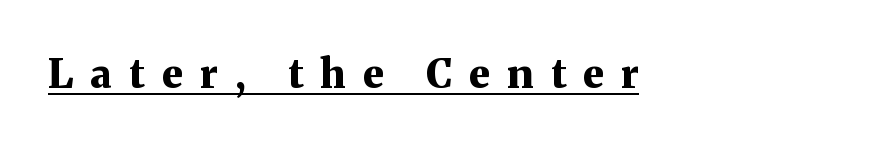
The image shows 40 px bold serif type, upright; set unusually wide letter spacing (+0.43 em), underlined; medium stroke contrast and a medium x-height.
